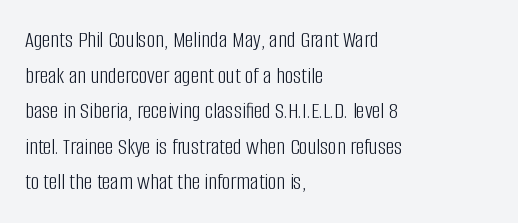
{"italic": "no", "bold": "no", "underline": "no", "align": "left", "line_spacing": "normal", "line_spacing_ratio": 1.48, "letter_spacing": "normal", "letter_spacing_em": 0.0, "glyph_px": 24}
